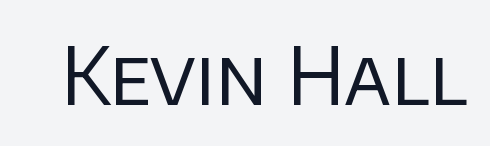
The image shows 79 px regular-weight sans-serif type, upright; set normal letter spacing, not underlined; low stroke contrast and a large x-height.
